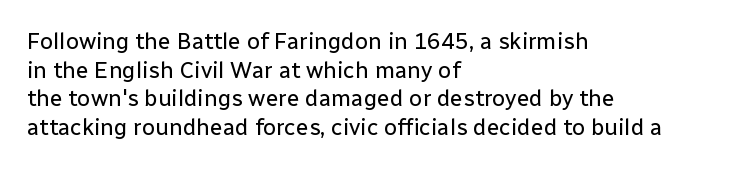
The lines sit at an ordinary, default distance from one another. The text block is weighted toward the left margin, trailing off unevenly rightward. Tracking value appears to be zero — textbook default spacing. Has an underline been added? It has not. Stroke mass is kept to a normal reading level or below.
